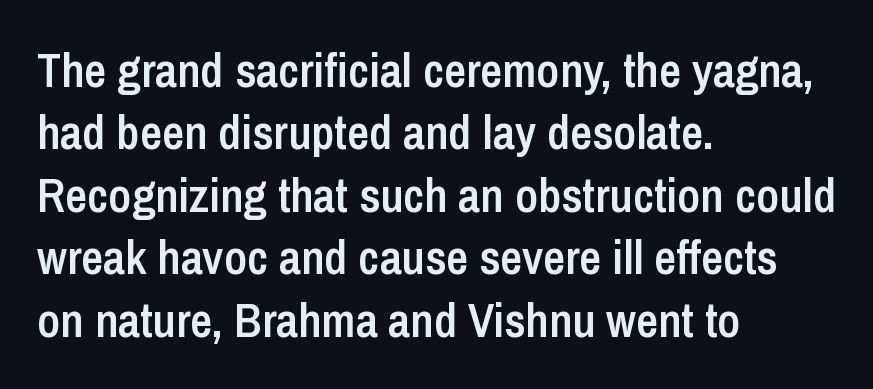
{"serif": "no", "italic": "no", "bold": "semi", "weight": "semibold", "width": "condensed", "stroke_contrast": "low", "x_height": "medium", "monospaced": "no", "underline": "no", "align": "left", "line_spacing": "normal", "line_spacing_ratio": 1.3, "letter_spacing": "normal", "letter_spacing_em": 0.0, "glyph_px": 48}
